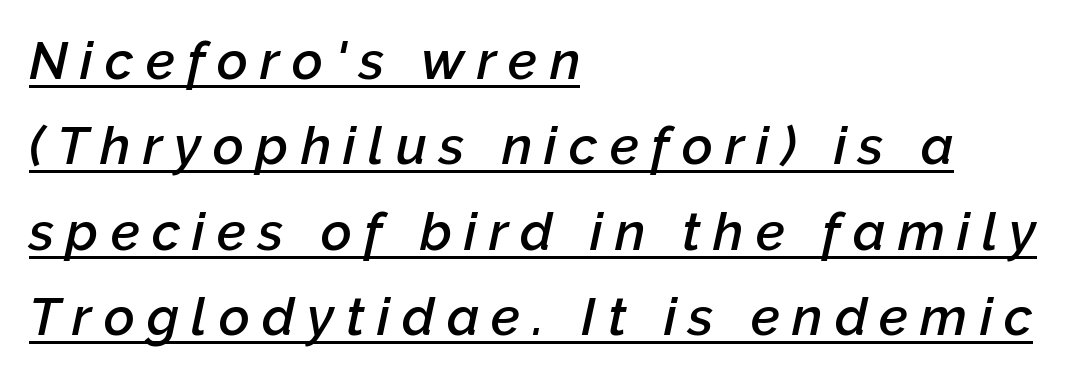
{"italic": "yes", "lean": "right", "slant_degrees": 12, "bold": "semi", "weight": "semibold", "width": "normal", "stroke_contrast": "low", "x_height": "medium", "monospaced": "no", "underline": "yes", "align": "left", "line_spacing": "normal", "line_spacing_ratio": 1.61, "letter_spacing": "wide", "letter_spacing_em": 0.23, "glyph_px": 53}
